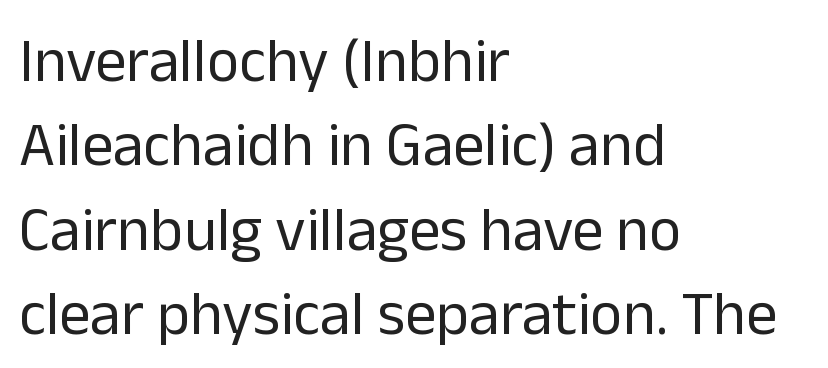
The image shows 62 px regular-weight sans-serif type, upright; set left-aligned, normal line spacing (1.36x), normal letter spacing, not underlined; low stroke contrast and a medium x-height.
